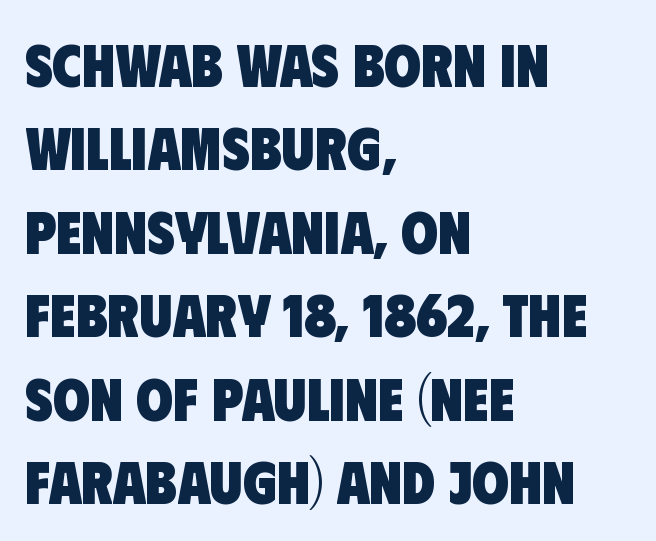
This rendering employs a face without finishing strokes, i.e., a sans-serif. The paragraph shown leans on its left margin. Lines of text with bare space underneath. A typesetter would call this proportional, since set widths differ per character.
